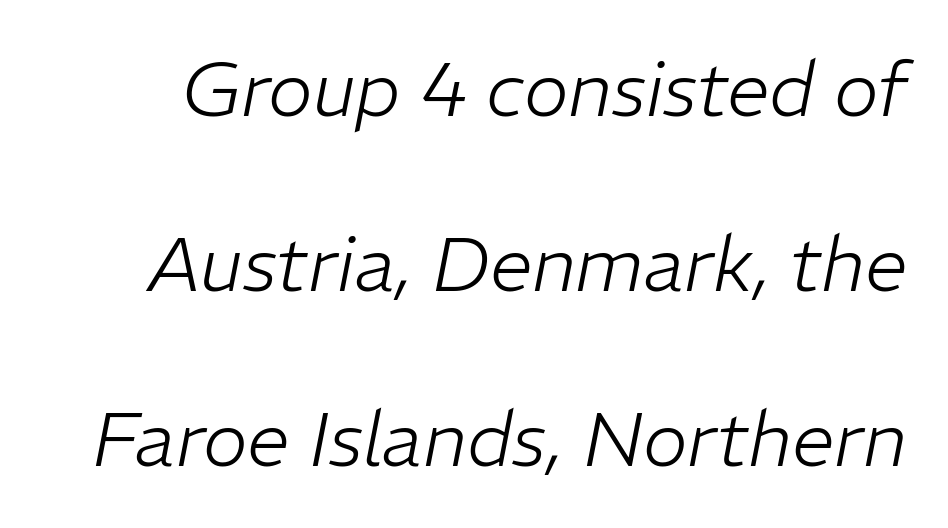
The image shows 76 px light type, italic (leaning right); set loose line spacing (2.3x), normal letter spacing, not underlined; low stroke contrast and a medium x-height.
